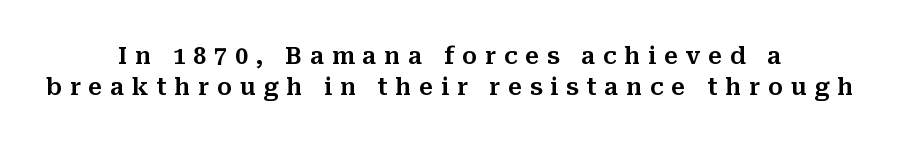
This is the regular roman posture of the typeface. One-word summary of the alignment: center. Honestly, there is no underline to notice here at all. In terms of letterspacing, this is a distinctly airy, spread setting. These lines sit exactly where default settings would place them.
